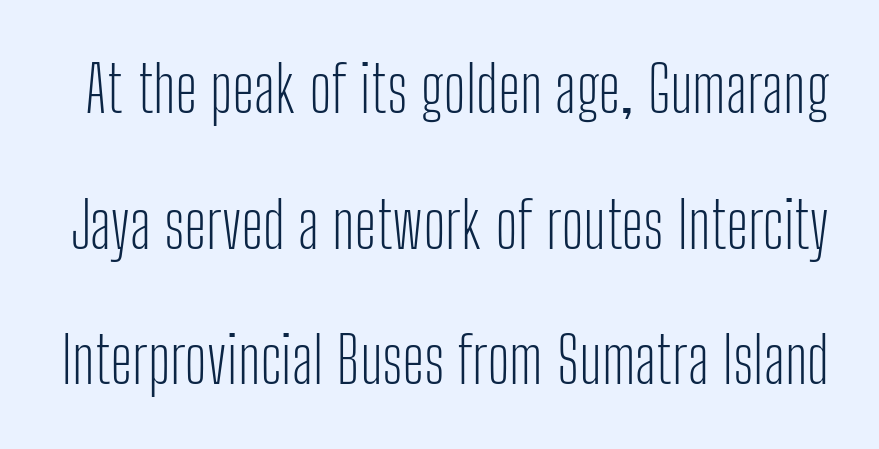
If you drew a line through each stem, it would be perfectly vertical. No word sits above an underline. The letters advance in unequal steps, a hallmark of proportional type. These glyphs show unthickened strokes, regular width or finer. The tracking reads as untouched default to a designer's eye.
